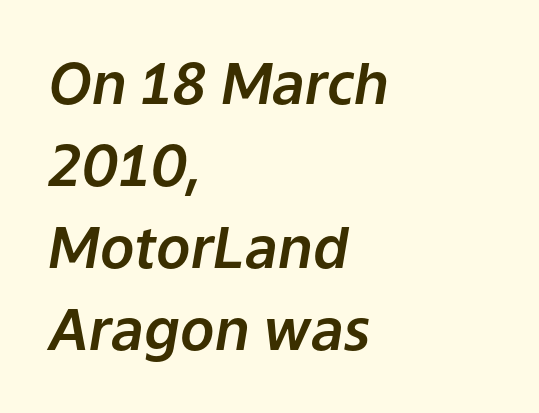
The image shows 57 px text type, italic (leaning right); set left-aligned, normal line spacing (1.44x), normal letter spacing, not underlined; low stroke contrast and a medium x-height.
